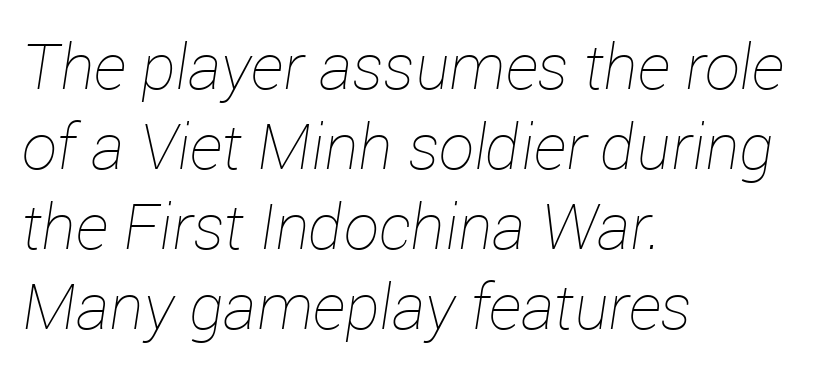
In terms of letterspacing, this is plain default setting. Plain, unruled lines of type. The text carries the slant typical of an italic or oblique font. Proportional: the letters do not fall into vertical columns.
